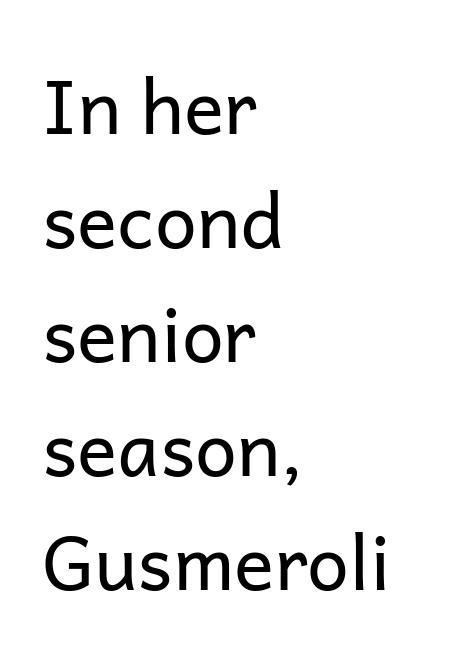
{"serif": "no", "italic": "no", "bold": "no", "weight": "regular", "width": "normal", "stroke_contrast": "low", "x_height": "medium", "monospaced": "no", "underline": "no", "align": "left", "line_spacing": "normal", "line_spacing_ratio": 1.52, "letter_spacing": "normal", "letter_spacing_em": 0.0, "glyph_px": 75}
